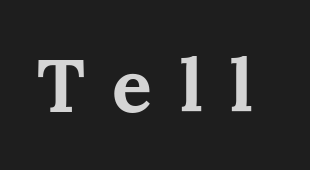
The image shows 74 px bold serif type, upright; set unusually wide letter spacing (+0.37 em), not underlined; medium stroke contrast and a medium x-height.
